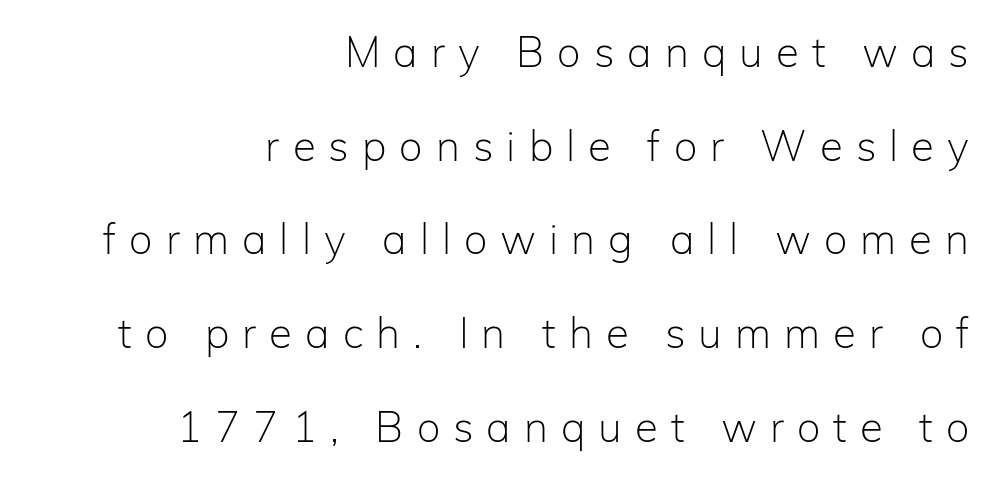
Q: Is the text bold? A: No.
Q: Is the text italic (slanted)? A: No, it is upright.
Q: Is the typeface a serif or a sans-serif typeface? A: Sans-serif.
Q: Is the text underlined? A: No.
Q: How is the paragraph aligned? A: Right-aligned.
Q: Is the spacing between letters normal or unusually wide? A: Unusually wide.
Q: Is the spacing between lines tight, normal or loose? A: Loose.
Q: Width (condensed, normal, or wide)? A: Normal.
Q: Stroke contrast? A: Low.
Q: x-height? A: Medium.
Q: Monospaced? A: No.
